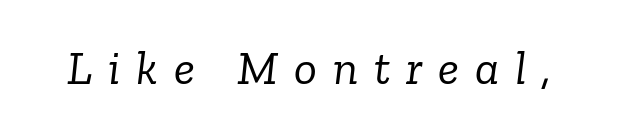
Would a proofreader flag this as italicized? Yes. Varying glyph widths throughout — classic text-font behaviour. No chunkiness to these letters — they're not bold. Plain, unruled lines of type.
